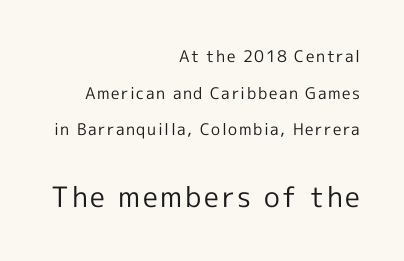
Q: Is the text bold? A: No.
Q: Is the text italic (slanted)? A: No, it is upright.
Q: Is the typeface a serif or a sans-serif typeface? A: Sans-serif.
Q: Is the text underlined? A: No.
Q: How is the paragraph aligned? A: Right-aligned.
Q: Is the spacing between lines tight, normal or loose? A: Loose.
Q: Which block of text is set in a larger size, the first (top) or the second (bottom)? A: The second (bottom) one.
Q: Width (condensed, normal, or wide)? A: Normal.
Q: x-height? A: Medium.
Q: Monospaced? A: No.
